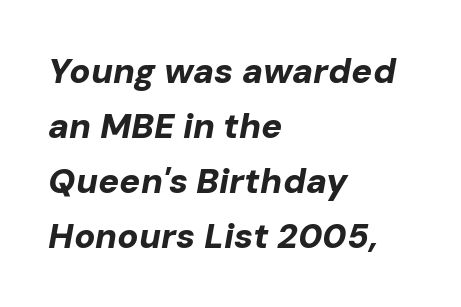
The image shows 35 px bold type, italic (leaning right); set left-aligned, normal line spacing (1.57x), normal letter spacing, not underlined; low stroke contrast and a medium x-height.
